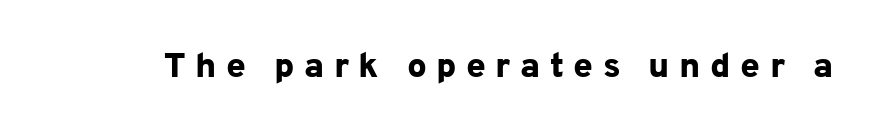
Q: Is the text bold? A: Yes.
Q: Is the text italic (slanted)? A: No, it is upright.
Q: Is the typeface a serif or a sans-serif typeface? A: Sans-serif.
Q: Is the text underlined? A: No.
Q: Is the spacing between letters normal or unusually wide? A: Unusually wide.
Q: Width (condensed, normal, or wide)? A: Normal.
Q: Stroke contrast? A: Low.
Q: x-height? A: Medium.
Q: Monospaced? A: No.
